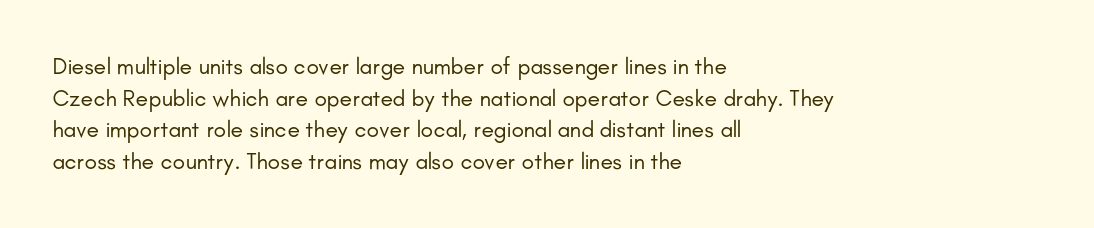
{"italic": "no", "bold": "no", "underline": "no", "align": "left", "line_spacing": "normal", "line_spacing_ratio": 1.38, "letter_spacing": "normal", "letter_spacing_em": 0.0, "glyph_px": 23}
